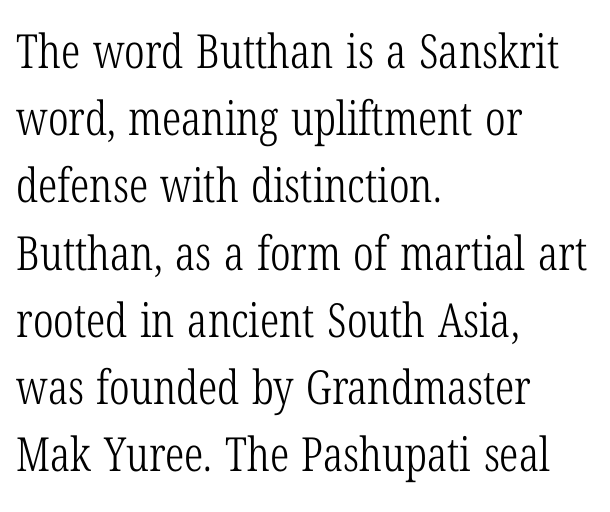
{"serif": "yes", "italic": "no", "bold": "no", "weight": "light", "width": "condensed", "stroke_contrast": "low", "x_height": "medium", "monospaced": "no", "underline": "no", "align": "left", "line_spacing": "normal", "line_spacing_ratio": 1.43, "letter_spacing": "normal", "letter_spacing_em": 0.0, "glyph_px": 47}
